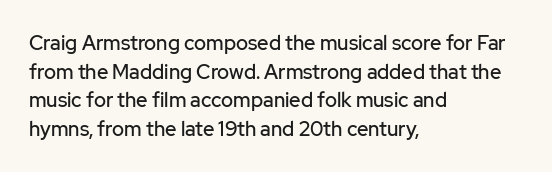
The image shows 20 px text type, upright; set left-aligned, normal line spacing (1.43x), normal letter spacing, not underlined.
